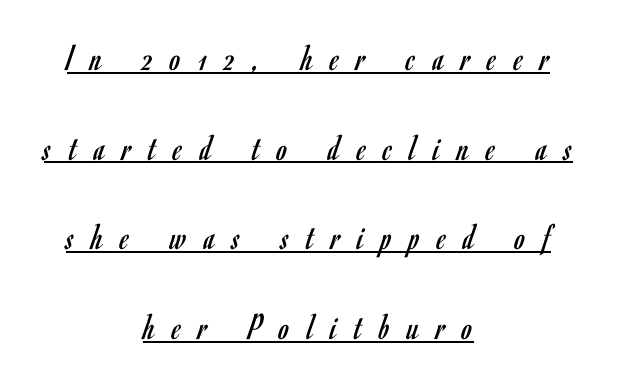
Q: Is the text bold? A: No.
Q: Is the text italic (slanted)? A: Yes.
Q: Is the typeface a serif or a sans-serif typeface? A: Sans-serif.
Q: Is the text underlined? A: Yes.
Q: How is the paragraph aligned? A: Centered.
Q: Is the spacing between letters normal or unusually wide? A: Unusually wide.
Q: Is the spacing between lines tight, normal or loose? A: Loose.
Q: Width (condensed, normal, or wide)? A: Condensed.
Q: Stroke contrast? A: Low.
Q: x-height? A: Small.
Q: Monospaced? A: No.
